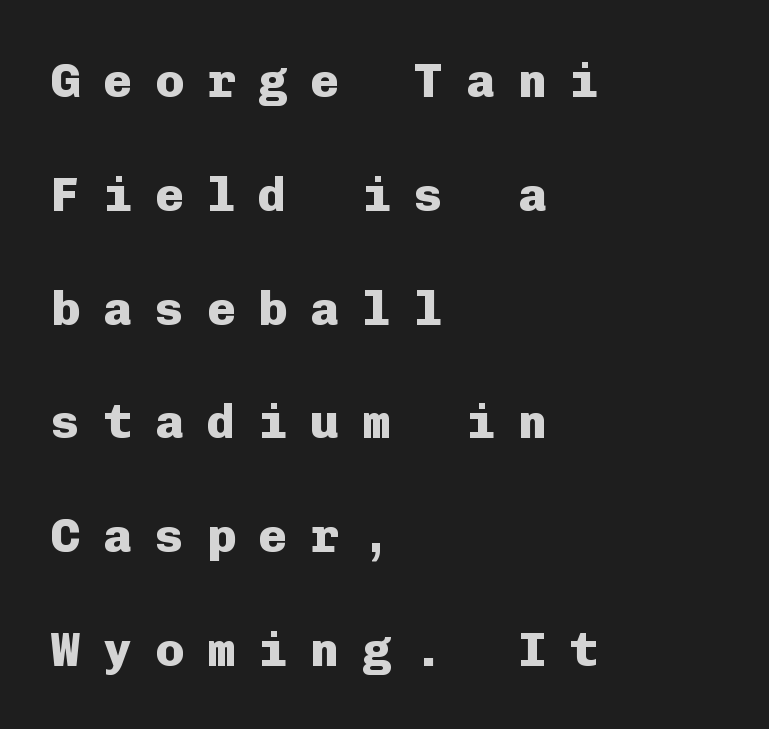
Q: Is the text bold? A: Yes.
Q: Is the text italic (slanted)? A: No, it is upright.
Q: Is the typeface a serif or a sans-serif typeface? A: Sans-serif.
Q: Is the text underlined? A: No.
Q: How is the paragraph aligned? A: Left-aligned.
Q: Is the spacing between letters normal or unusually wide? A: Unusually wide.
Q: Is the spacing between lines tight, normal or loose? A: Loose.
Q: Width (condensed, normal, or wide)? A: Normal.
Q: Stroke contrast? A: Low.
Q: x-height? A: Medium.
Q: Monospaced? A: Yes.
